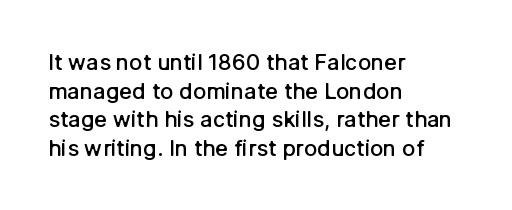
Between one letter and the next there's only the usual sliver of space. Firm but not heavy-handed strokes: this text is semibold. No italicization has been applied; the sample stays upright. Each line starts at the same left margin while the right side varies. Notice how descenders clear the ascenders below comfortably — that's standard leading.
